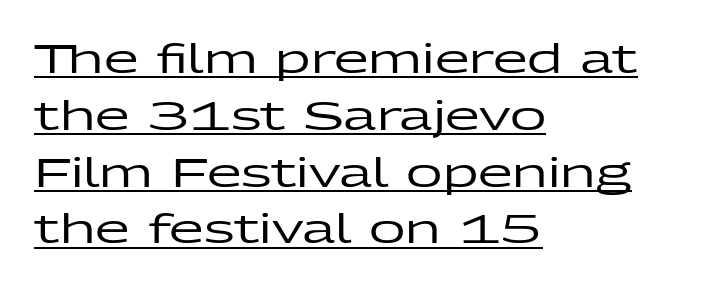
Q: Is the text italic (slanted)? A: No, it is upright.
Q: Is the typeface a serif or a sans-serif typeface? A: Sans-serif.
Q: Is the text underlined? A: Yes.
Q: How is the paragraph aligned? A: Left-aligned.
Q: Is the spacing between letters normal or unusually wide? A: Normal.
Q: Is the spacing between lines tight, normal or loose? A: Normal.
Q: Width (condensed, normal, or wide)? A: Wide.
Q: Stroke contrast? A: Low.
Q: x-height? A: Medium.
Q: Monospaced? A: No.
